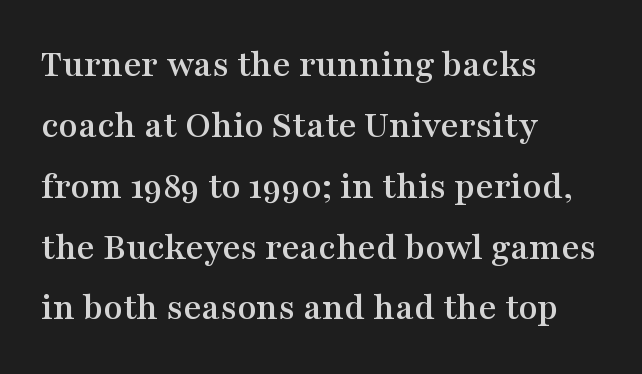
This is serif lettering, the kind often seen in printed books. Honestly, the row spacing looks completely unremarkable. Is this a fixed-width face? No — the glyphs have proportional, varying widths. Letter spacing: default. A bare baseline throughout the passage. A student would call this left alignment; a typographer would say flush left, rag right.
